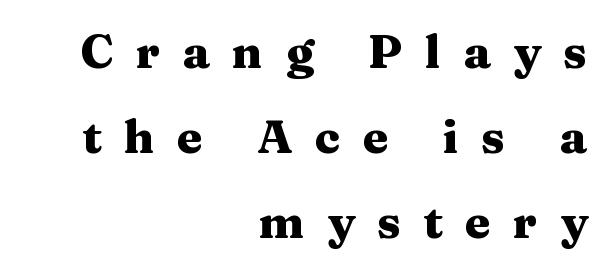
The image shows 46 px heavy, wide serif type, upright; set right-aligned, line spacing 1.85x, unusually wide letter spacing (+0.49 em), not underlined; medium stroke contrast and a medium x-height.
